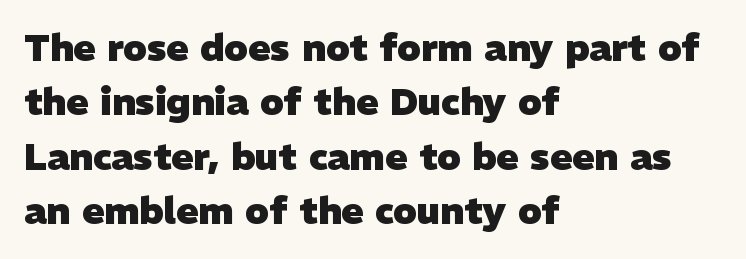
Q: Is the text bold? A: Yes.
Q: Is the typeface a serif or a sans-serif typeface? A: Sans-serif.
Q: Is the text underlined? A: No.
Q: How is the paragraph aligned? A: Left-aligned.
Q: Is the spacing between letters normal or unusually wide? A: Normal.
Q: Is the spacing between lines tight, normal or loose? A: Normal.
Q: Width (condensed, normal, or wide)? A: Normal.
Q: Stroke contrast? A: Low.
Q: x-height? A: Medium.
Q: Monospaced? A: No.
